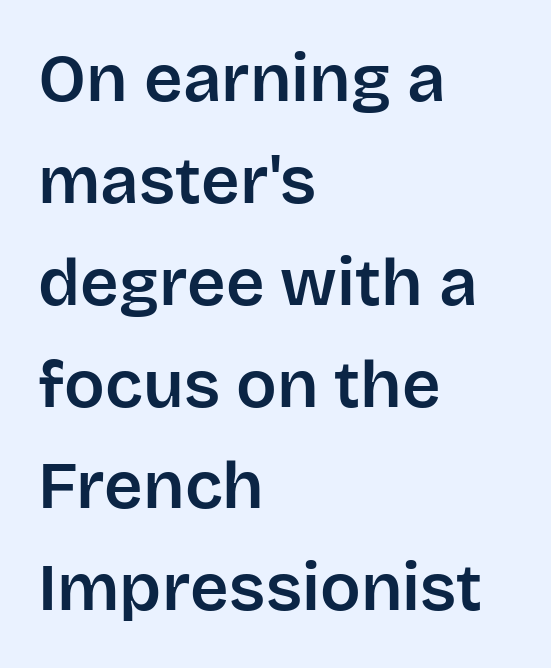
Q: Is the text italic (slanted)? A: No, it is upright.
Q: Is the typeface a serif or a sans-serif typeface? A: Sans-serif.
Q: Is the text underlined? A: No.
Q: How is the paragraph aligned? A: Left-aligned.
Q: Is the spacing between letters normal or unusually wide? A: Normal.
Q: Is the spacing between lines tight, normal or loose? A: Normal.
Q: Width (condensed, normal, or wide)? A: Normal.
Q: Stroke contrast? A: Low.
Q: x-height? A: Large.
Q: Monospaced? A: No.
